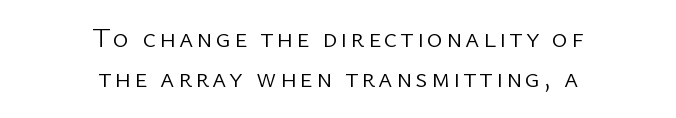
Q: Is the text bold? A: No.
Q: Is the text italic (slanted)? A: No, it is upright.
Q: Is the text underlined? A: No.
Q: How is the paragraph aligned? A: Centered.
Q: Is the spacing between lines tight, normal or loose? A: Normal.
